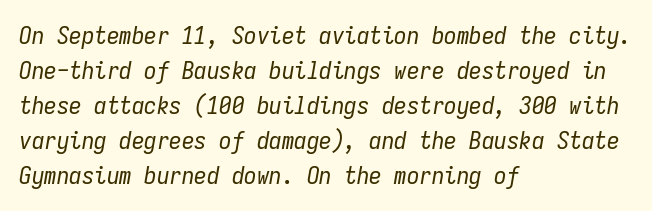
Q: Is the text bold? A: No.
Q: Is the text italic (slanted)? A: Yes, it leans right by about 9 degrees.
Q: Is the text underlined? A: No.
Q: How is the paragraph aligned? A: Left-aligned.
Q: Is the spacing between letters normal or unusually wide? A: Normal.
Q: Is the spacing between lines tight, normal or loose? A: Normal.
